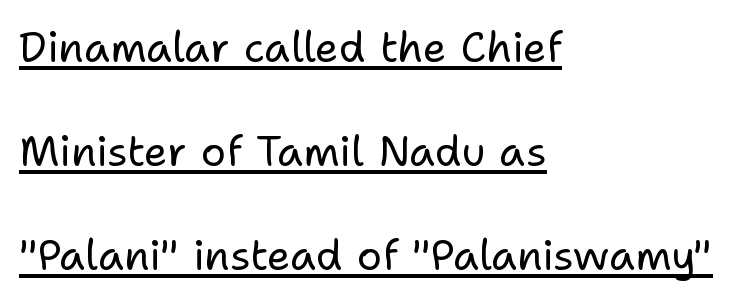
Q: Is the text bold? A: No.
Q: Is the text italic (slanted)? A: No, it is upright.
Q: Is the typeface a serif or a sans-serif typeface? A: Sans-serif.
Q: Is the text underlined? A: Yes.
Q: How is the paragraph aligned? A: Left-aligned.
Q: Is the spacing between letters normal or unusually wide? A: Normal.
Q: Is the spacing between lines tight, normal or loose? A: Loose.
Q: Width (condensed, normal, or wide)? A: Normal.
Q: Stroke contrast? A: Low.
Q: x-height? A: Medium.
Q: Monospaced? A: No.
